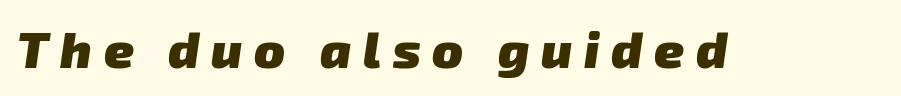
{"serif": "no", "bold": "yes", "weight": "heavy", "width": "normal", "stroke_contrast": "low", "x_height": "medium", "monospaced": "no", "underline": "no", "letter_spacing": "wide", "letter_spacing_em": 0.23, "glyph_px": 51}
